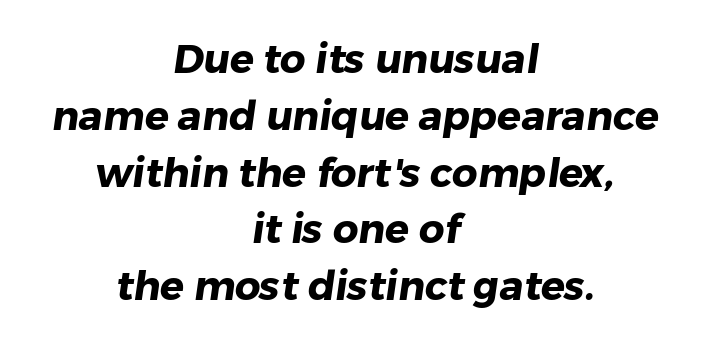
The image shows 40 px heavy sans-serif type; set centered, normal line spacing (1.42x), normal letter spacing, not underlined; low stroke contrast and a medium x-height.
